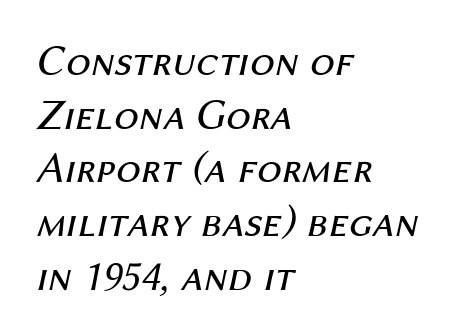
Notice how the stems are inclined rather than vertical — that's the hallmark of italics. No heavy texture on the line: the type isn't bold. The rendering uses natural spacing where letterforms have individual widths. Alignment: flush left. A clean baseline with only descenders dipping below it.
